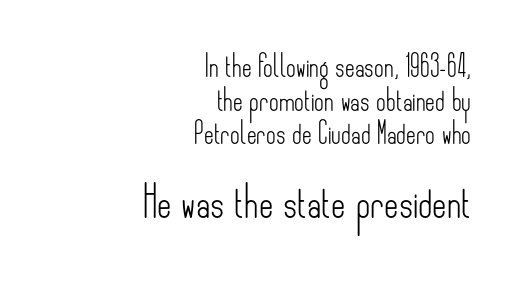
The image shows 31 px light, condensed sans-serif type, upright; set right-aligned, normal line spacing (1.6x), normal letter spacing, not underlined; the second (bottom) block is 1.48x larger; low stroke contrast and a small x-height.
